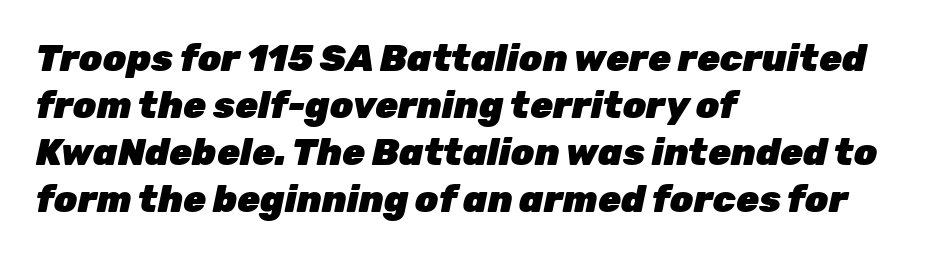
{"italic": "yes", "lean": "right", "slant_degrees": 12, "bold": "yes", "weight": "heavy", "width": "normal", "stroke_contrast": "low", "x_height": "medium", "monospaced": "no", "underline": "no", "align": "left", "line_spacing": "normal", "line_spacing_ratio": 1.27, "letter_spacing": "normal", "letter_spacing_em": 0.0, "glyph_px": 37}
